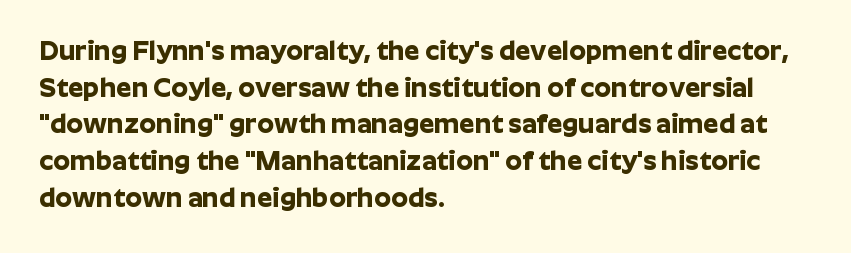
Q: Is the text bold? A: Yes.
Q: Is the text italic (slanted)? A: No, it is upright.
Q: Is the text underlined? A: No.
Q: How is the paragraph aligned? A: Left-aligned.
Q: Is the spacing between letters normal or unusually wide? A: Normal.
Q: Is the spacing between lines tight, normal or loose? A: Normal.
